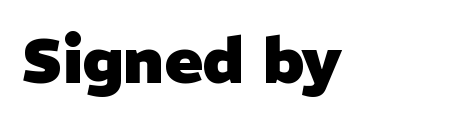
{"serif": "no", "bold": "yes", "weight": "heavy", "width": "normal", "stroke_contrast": "low", "x_height": "medium", "monospaced": "no", "underline": "no", "letter_spacing": "normal", "letter_spacing_em": 0.0, "glyph_px": 63}
